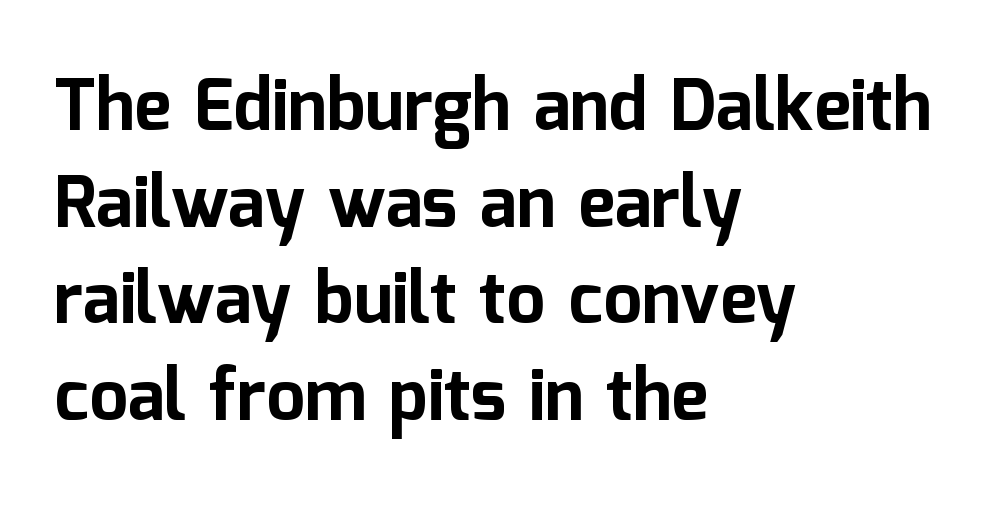
The image shows 70 px bold sans-serif type, upright; set left-aligned, normal line spacing (1.38x), normal letter spacing, not underlined; low stroke contrast and a medium x-height.
